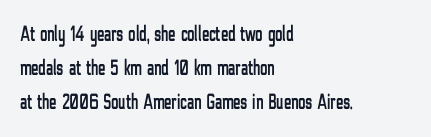
{"italic": "no", "underline": "no", "align": "left", "line_spacing": "normal", "line_spacing_ratio": 1.55, "letter_spacing": "normal", "letter_spacing_em": 0.0, "glyph_px": 22}
